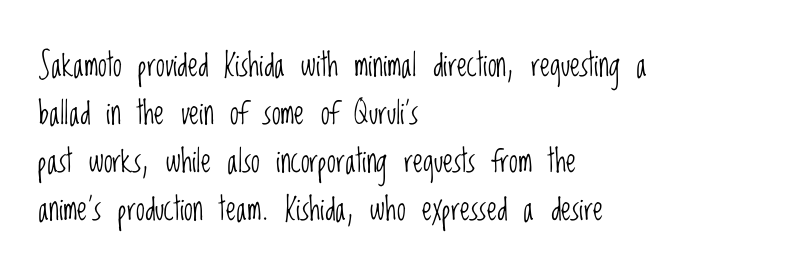
These lines were composed using upright roman letters. Anything drawn beneath the words? Only blank space. Heft: none added — not bold. In terms of letterform style, serifs are entirely absent. One glance says typical: line gaps are just what's usual.
